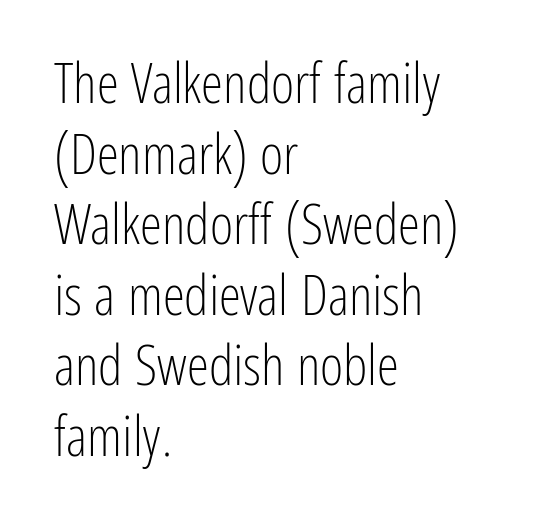
{"serif": "no", "italic": "no", "bold": "no", "weight": "light", "width": "condensed", "stroke_contrast": "low", "x_height": "medium", "monospaced": "no", "underline": "no", "align": "left", "line_spacing": "normal", "line_spacing_ratio": 1.26, "letter_spacing": "normal", "letter_spacing_em": 0.0, "glyph_px": 56}
